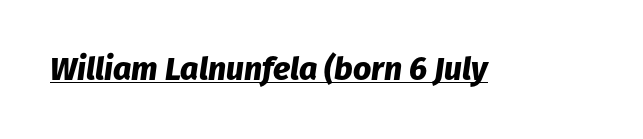
Q: Is the text bold? A: Yes.
Q: Is the text italic (slanted)? A: Yes, it leans right by about 8 degrees.
Q: Is the text underlined? A: Yes.
Q: Is the spacing between letters normal or unusually wide? A: Normal.
Q: Width (condensed, normal, or wide)? A: Normal.
Q: Stroke contrast? A: Low.
Q: x-height? A: Medium.
Q: Monospaced? A: No.
